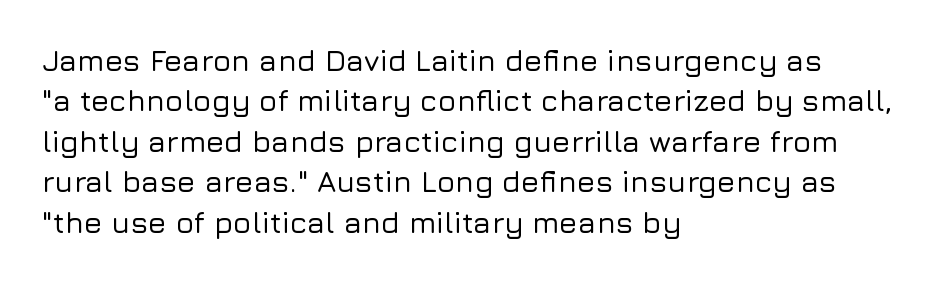
{"serif": "no", "italic": "no", "width": "normal", "stroke_contrast": "low", "x_height": "medium", "monospaced": "no", "underline": "no", "align": "left", "line_spacing": "normal", "line_spacing_ratio": 1.35, "letter_spacing": "normal", "letter_spacing_em": 0.0, "glyph_px": 30}
